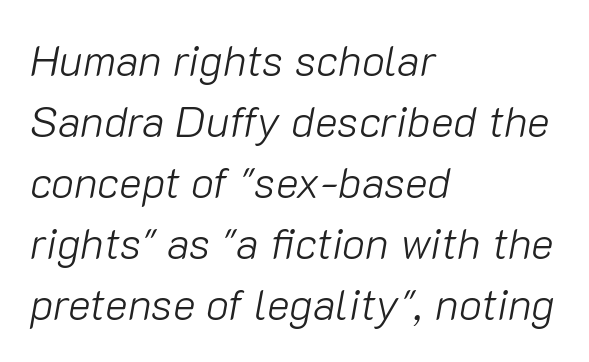
{"italic": "yes", "lean": "right", "slant_degrees": 10, "bold": "no", "weight": "light", "width": "normal", "stroke_contrast": "low", "x_height": "medium", "monospaced": "no", "underline": "no", "align": "left", "line_spacing": "normal", "line_spacing_ratio": 1.42, "letter_spacing": "normal", "letter_spacing_em": 0.0, "glyph_px": 43}
